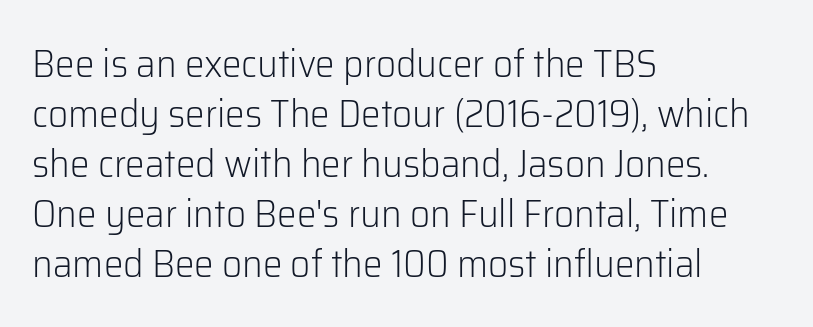
Stroke mass is kept to a normal reading level or below. Nothing sits at the stroke ends, so this counts as sans-serif. Horizontally, the lines are justified to the leading edge only. The area under the type is left untouched.
